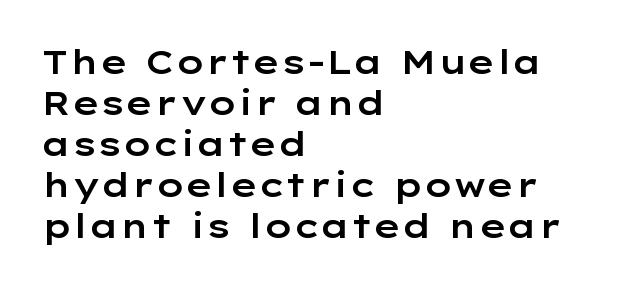
{"serif": "no", "italic": "no", "width": "wide", "stroke_contrast": "low", "x_height": "medium", "monospaced": "no", "underline": "no", "align": "left", "line_spacing_ratio": 1.24, "letter_spacing": "normal", "letter_spacing_em": 0.0, "glyph_px": 33}
